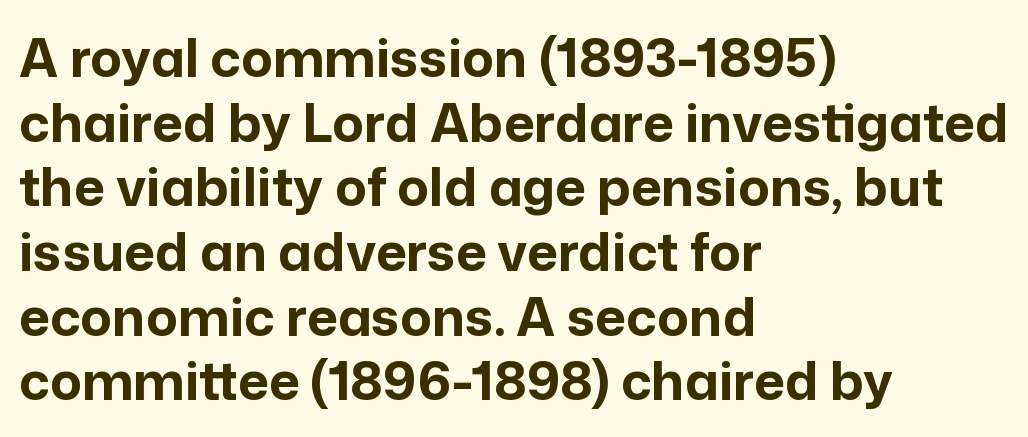
The image shows 53 px bold sans-serif type, upright; set left-aligned, line spacing 1.22x, normal letter spacing, not underlined; low stroke contrast and a medium x-height.
